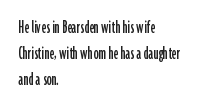
Q: Is the text italic (slanted)? A: No, it is upright.
Q: Is the text underlined? A: No.
Q: How is the paragraph aligned? A: Left-aligned.
Q: Is the spacing between letters normal or unusually wide? A: Normal.
Q: Is the spacing between lines tight, normal or loose? A: Normal.
